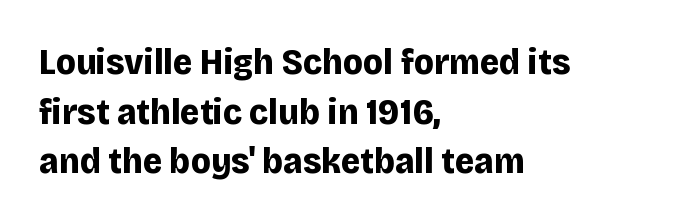
The image shows 37 px bold sans-serif type, upright; set left-aligned, normal line spacing (1.34x), normal letter spacing, not underlined; low stroke contrast and a large x-height.
